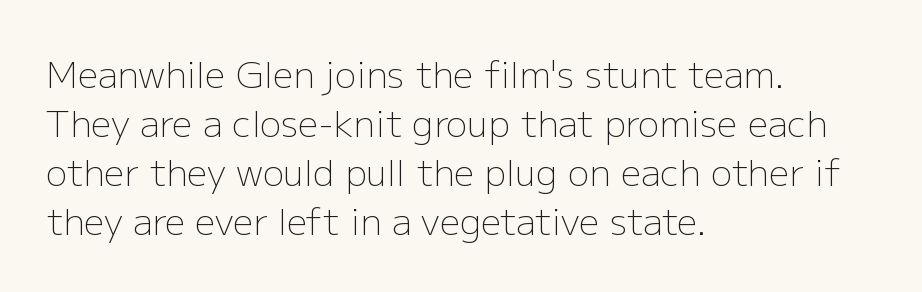
{"serif": "no", "italic": "no", "bold": "no", "weight": "light", "width": "normal", "stroke_contrast": "low", "x_height": "medium", "monospaced": "no", "underline": "no", "align": "left", "line_spacing": "normal", "line_spacing_ratio": 1.36, "letter_spacing": "normal", "letter_spacing_em": 0.0, "glyph_px": 36}
